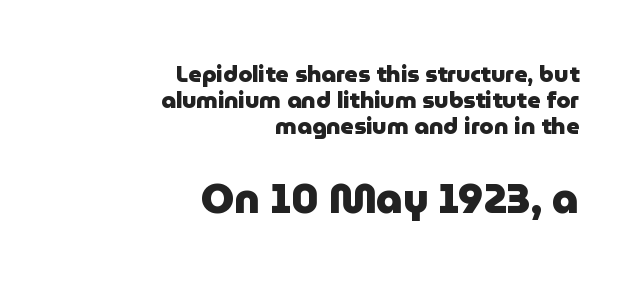
The image shows 41 px heavy sans-serif type, upright; set right-aligned, tight line spacing (1.13x), normal letter spacing, not underlined; the second (bottom) block is 1.78x larger; low stroke contrast and a medium x-height.
